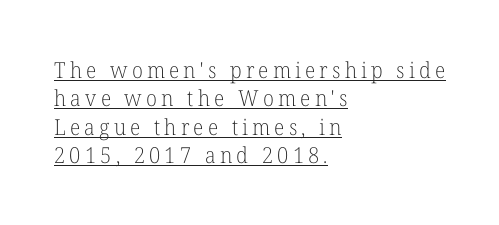
Q: Is the text bold? A: No.
Q: Is the text italic (slanted)? A: No, it is upright.
Q: Is the text underlined? A: Yes.
Q: How is the paragraph aligned? A: Left-aligned.
Q: Is the spacing between lines tight, normal or loose? A: Normal.
